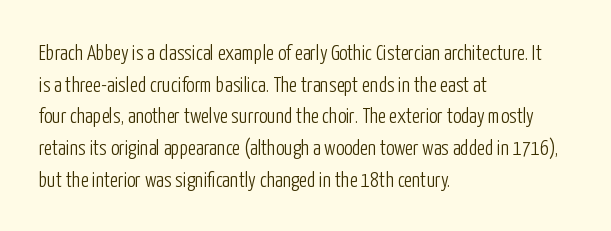
Style check: upright. Leftover space on each line is placed entirely after the last word. The rows are spaced the way most documents space them. The font is comparable to plain body text, perhaps lighter. Honestly, there is no underline to notice here at all. Nobody touched the tracking dial on this one.
